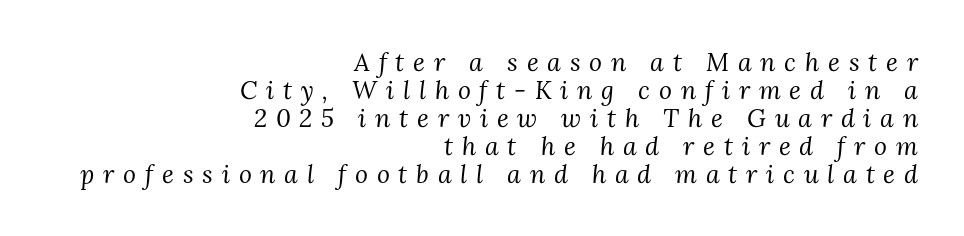
Q: Is the text bold? A: No.
Q: Is the text italic (slanted)? A: Yes, it leans right by about 3 degrees.
Q: Is the text underlined? A: No.
Q: How is the paragraph aligned? A: Right-aligned.
Q: Is the spacing between letters normal or unusually wide? A: Unusually wide.
Q: Is the spacing between lines tight, normal or loose? A: Tight.
